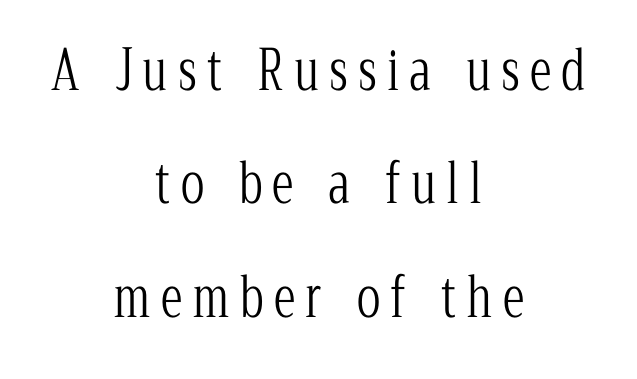
The image shows 55 px light, condensed serif type, upright; set centered, loose line spacing (2.06x), not underlined; low stroke contrast and a medium x-height.
